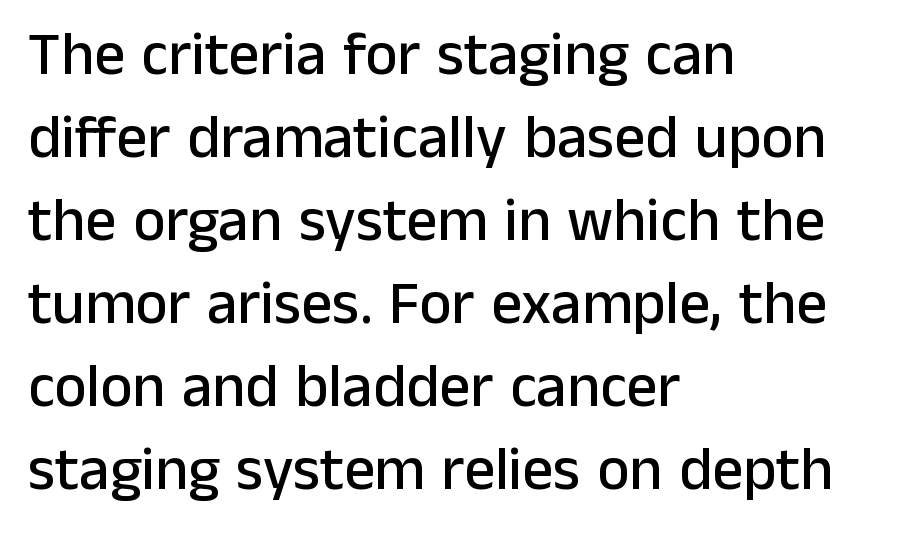
Proportional: the letters do not fall into vertical columns. Ordinary non-slanted type is in use. A classic flush-left, rag-right setting is used for this passage. This sample keeps an unexceptional amount of space between lines. Beneath every word, the page is bare. The designer went with a sans here, leaving each stem footless.
